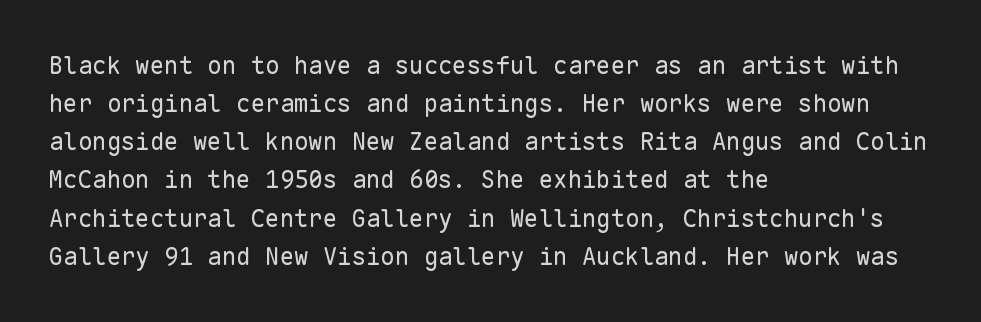
The image shows 24 px text type, upright; set left-aligned, normal line spacing (1.59x), normal letter spacing, not underlined.
